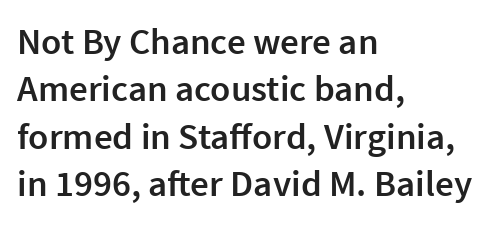
A typesetter would call this proportional, since set widths differ per character. In terms of letterform style, serifs are entirely absent. Rows of type keep a routine distance in the vertical direction. What stands out about the letter spacing? Nothing — it is the standard amount.
